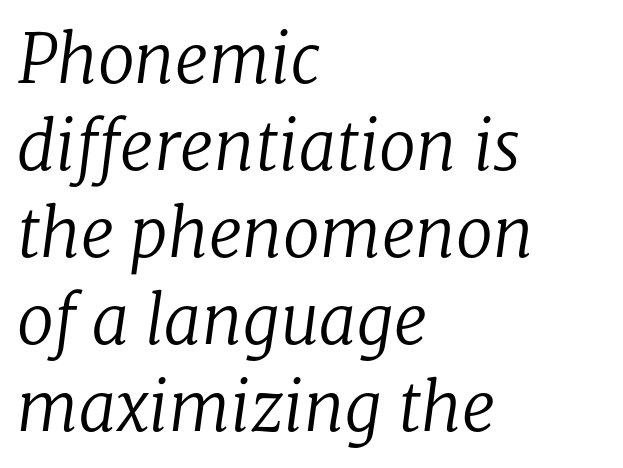
{"serif": "yes", "italic": "yes", "lean": "right", "slant_degrees": 8, "bold": "no", "weight": "regular", "width": "normal", "stroke_contrast": "low", "x_height": "medium", "monospaced": "no", "underline": "no", "align": "left", "line_spacing": "normal", "line_spacing_ratio": 1.3, "letter_spacing": "normal", "letter_spacing_em": 0.0, "glyph_px": 67}
